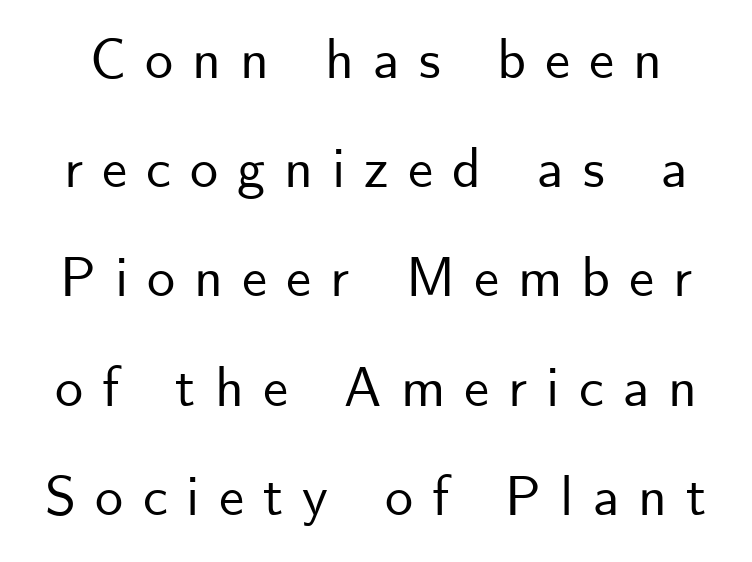
Q: Is the text italic (slanted)? A: No, it is upright.
Q: Is the typeface a serif or a sans-serif typeface? A: Sans-serif.
Q: Is the text underlined? A: No.
Q: Is the spacing between letters normal or unusually wide? A: Unusually wide.
Q: Is the spacing between lines tight, normal or loose? A: Loose.
Q: Width (condensed, normal, or wide)? A: Normal.
Q: Stroke contrast? A: Low.
Q: x-height? A: Small.
Q: Monospaced? A: No.
